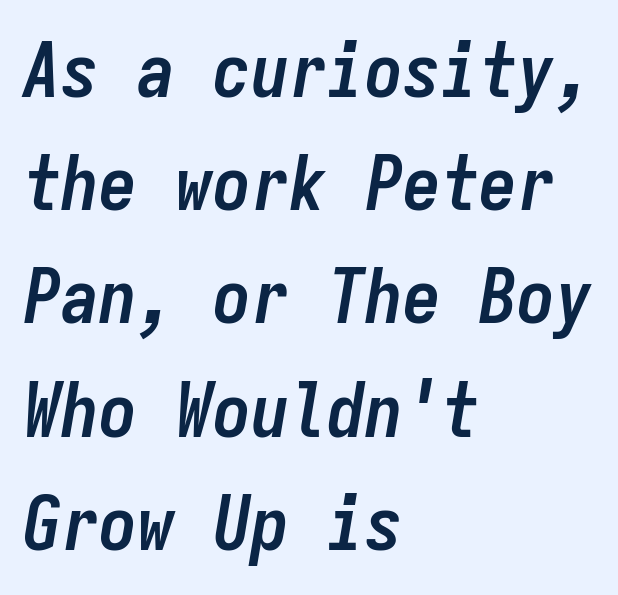
The image shows 76 px semibold, condensed type, italic (leaning right), monospaced; set left-aligned, normal line spacing (1.49x), normal letter spacing, not underlined; low stroke contrast and a medium x-height.
